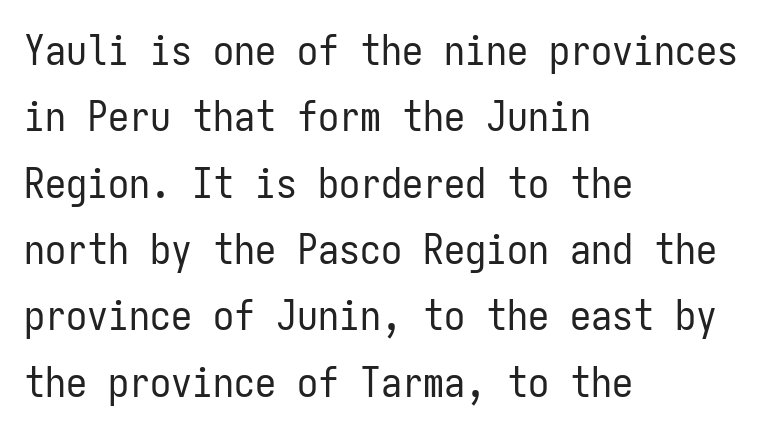
Q: Is the text bold? A: No.
Q: Is the text italic (slanted)? A: No, it is upright.
Q: Is the typeface a serif or a sans-serif typeface? A: Sans-serif.
Q: Is the text underlined? A: No.
Q: How is the paragraph aligned? A: Left-aligned.
Q: Is the spacing between letters normal or unusually wide? A: Normal.
Q: Is the spacing between lines tight, normal or loose? A: Normal.
Q: Width (condensed, normal, or wide)? A: Condensed.
Q: Stroke contrast? A: Low.
Q: x-height? A: Medium.
Q: Monospaced? A: Yes.
